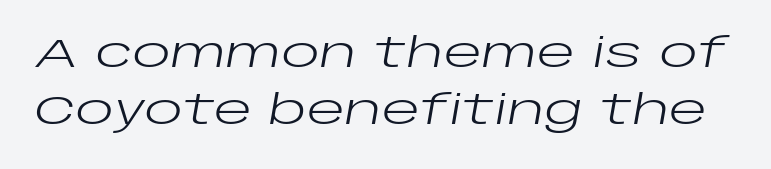
Q: Is the text bold? A: No.
Q: Is the text italic (slanted)? A: Yes, it leans right by about 10 degrees.
Q: Is the text underlined? A: No.
Q: Is the spacing between letters normal or unusually wide? A: Normal.
Q: Is the spacing between lines tight, normal or loose? A: Normal.
Q: Width (condensed, normal, or wide)? A: Wide.
Q: Stroke contrast? A: Low.
Q: x-height? A: Large.
Q: Monospaced? A: No.
